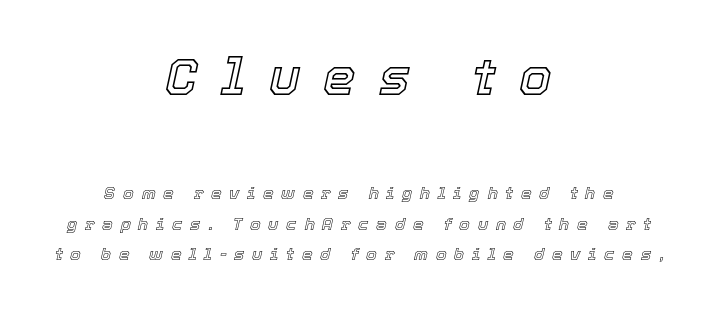
The image shows 52 px text type, italic (leaning right); set centered, line spacing 1.8x, unusually wide letter spacing (+0.45 em), not underlined; the first (top) block is 3.06x larger; a medium x-height.
